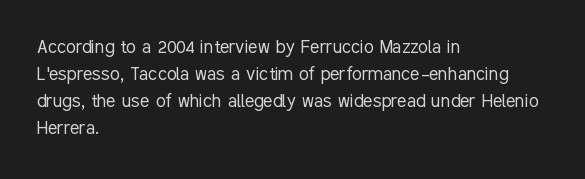
{"italic": "no", "bold": "no", "underline": "no", "align": "left", "line_spacing_ratio": 1.23, "letter_spacing": "normal", "letter_spacing_em": 0.0, "glyph_px": 22}
